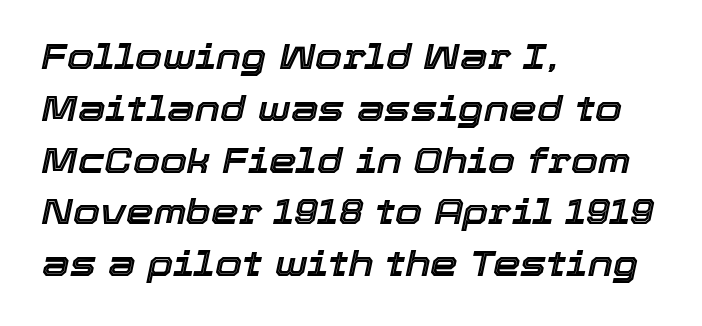
Q: Is the text italic (slanted)? A: Yes, it leans right by about 12 degrees.
Q: Is the text underlined? A: No.
Q: How is the paragraph aligned? A: Left-aligned.
Q: Is the spacing between letters normal or unusually wide? A: Normal.
Q: Is the spacing between lines tight, normal or loose? A: Normal.
Q: Width (condensed, normal, or wide)? A: Normal.
Q: x-height? A: Medium.
Q: Monospaced? A: No.
